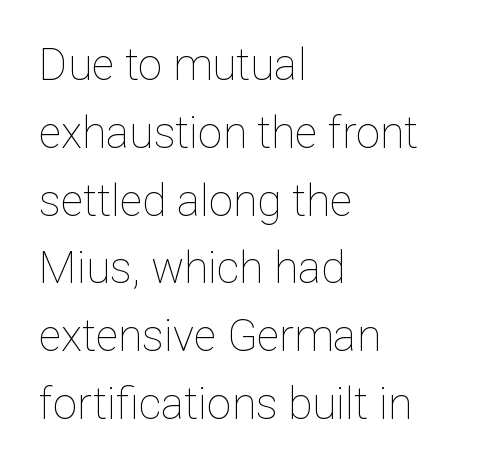
{"italic": "no", "bold": "no", "weight": "thin", "width": "normal", "stroke_contrast": "low", "x_height": "medium", "monospaced": "no", "underline": "no", "align": "left", "line_spacing": "normal", "line_spacing_ratio": 1.54, "letter_spacing": "normal", "letter_spacing_em": 0.0, "glyph_px": 44}
